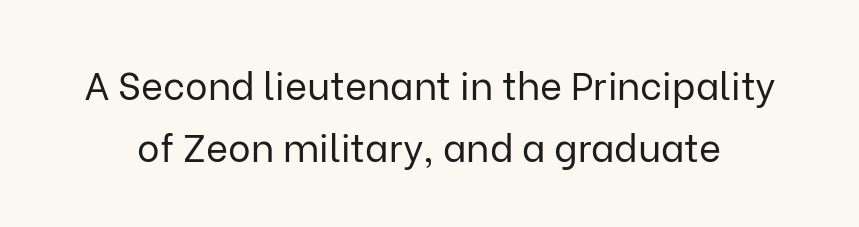
The image shows 38 px regular-weight sans-serif type, upright; set normal line spacing (1.63x), normal letter spacing, not underlined; low stroke contrast and a medium x-height.
